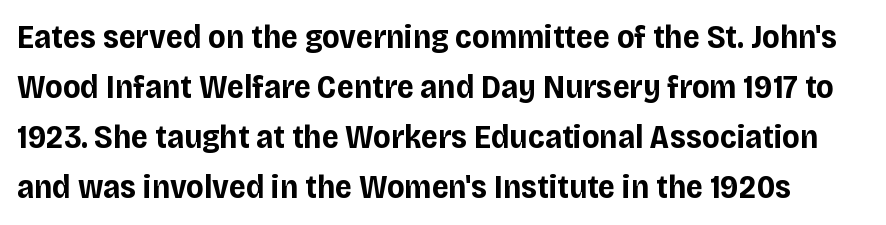
Q: Is the text bold? A: Yes.
Q: Is the text italic (slanted)? A: No, it is upright.
Q: Is the typeface a serif or a sans-serif typeface? A: Sans-serif.
Q: Is the text underlined? A: No.
Q: Is the spacing between letters normal or unusually wide? A: Normal.
Q: Is the spacing between lines tight, normal or loose? A: Normal.
Q: Width (condensed, normal, or wide)? A: Normal.
Q: Stroke contrast? A: Low.
Q: x-height? A: Large.
Q: Monospaced? A: No.
